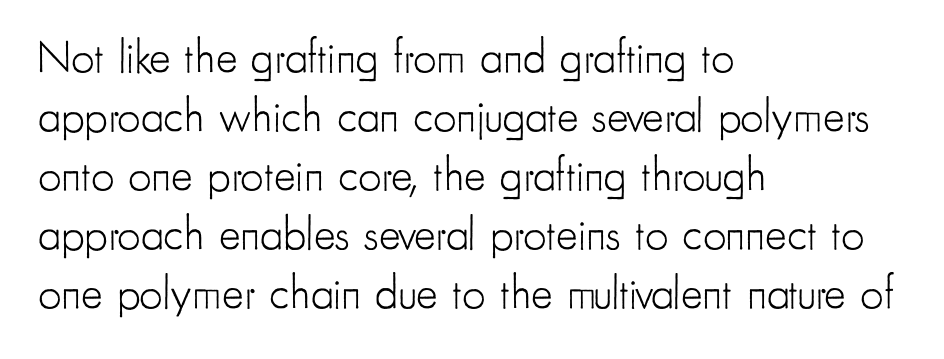
Q: Is the text bold? A: No.
Q: Is the text italic (slanted)? A: No, it is upright.
Q: Is the typeface a serif or a sans-serif typeface? A: Sans-serif.
Q: Is the text underlined? A: No.
Q: How is the paragraph aligned? A: Left-aligned.
Q: Is the spacing between letters normal or unusually wide? A: Normal.
Q: Is the spacing between lines tight, normal or loose? A: Normal.
Q: Width (condensed, normal, or wide)? A: Condensed.
Q: Stroke contrast? A: Low.
Q: x-height? A: Small.
Q: Monospaced? A: No.
